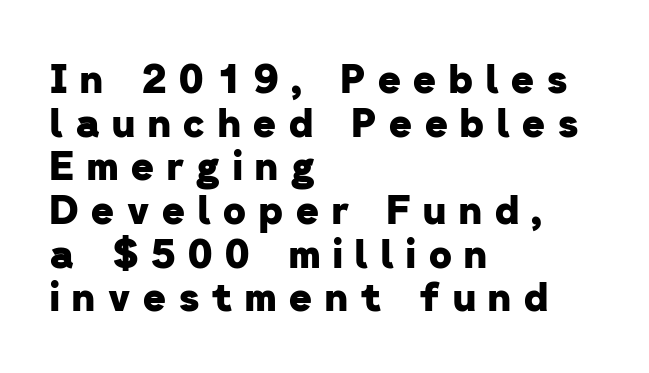
Each row of text sits above clean, open space. These lines are set flush left with a ragged right edge. The letters are spread apart with noticeably loose tracking. Summary of vertical rhythm: compact, with narrow interline spacing.
